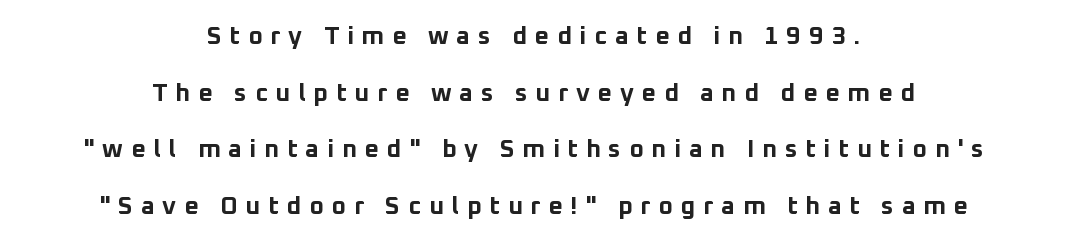
The image shows 25 px bold type, upright; set centered, loose line spacing (2.27x), unusually wide letter spacing (+0.31 em), not underlined.
